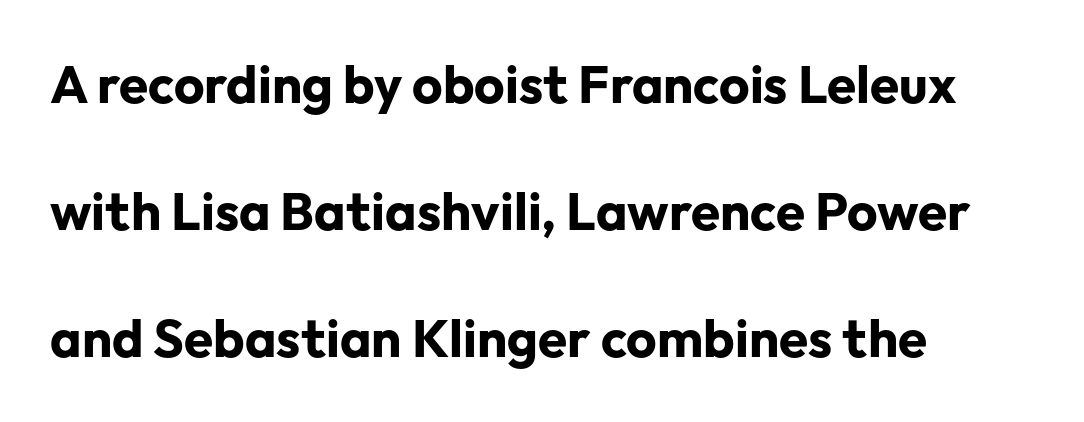
{"serif": "no", "italic": "no", "bold": "yes", "weight": "bold", "width": "normal", "stroke_contrast": "low", "x_height": "medium", "monospaced": "no", "underline": "no", "align": "left", "line_spacing": "loose", "line_spacing_ratio": 2.4, "letter_spacing": "normal", "letter_spacing_em": 0.0, "glyph_px": 53}
